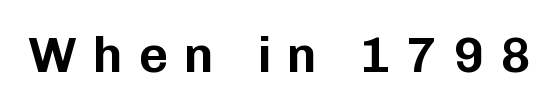
The letters stand straight up with perfectly vertical stems. Observe the absence of serifs on each vertical stroke in this sample. The area under the type is left untouched. Between one letter and the next there's a generous, obvious gap. Looks like regular typesetting: each glyph gets only the width it needs.
